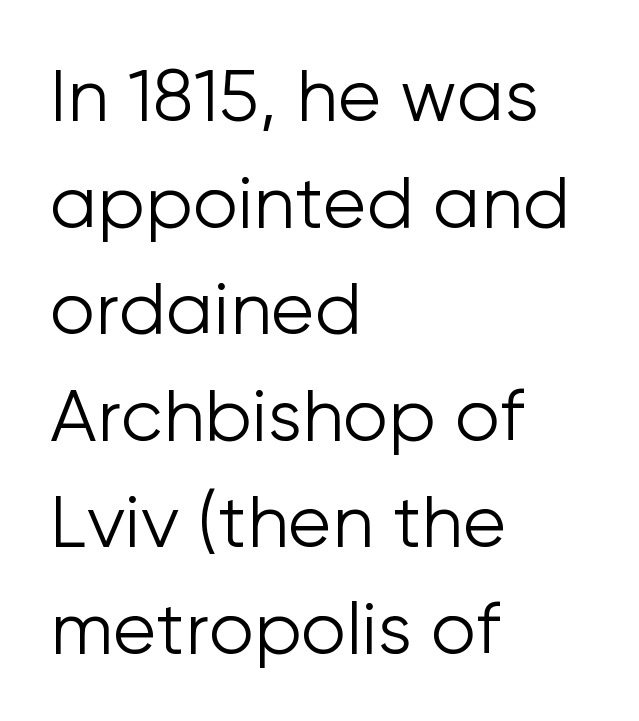
Q: Is the text bold? A: No.
Q: Is the text italic (slanted)? A: No, it is upright.
Q: Is the typeface a serif or a sans-serif typeface? A: Sans-serif.
Q: Is the text underlined? A: No.
Q: How is the paragraph aligned? A: Left-aligned.
Q: Is the spacing between letters normal or unusually wide? A: Normal.
Q: Is the spacing between lines tight, normal or loose? A: Normal.
Q: Width (condensed, normal, or wide)? A: Normal.
Q: Stroke contrast? A: Low.
Q: x-height? A: Medium.
Q: Monospaced? A: No.
